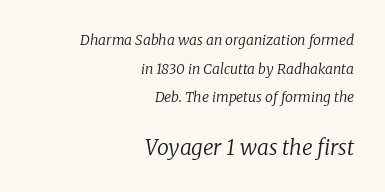
The image shows 21 px text type, italic (leaning right); set right-aligned, loose line spacing (2.05x), normal letter spacing, not underlined; the second (bottom) block is 1.5x larger.
